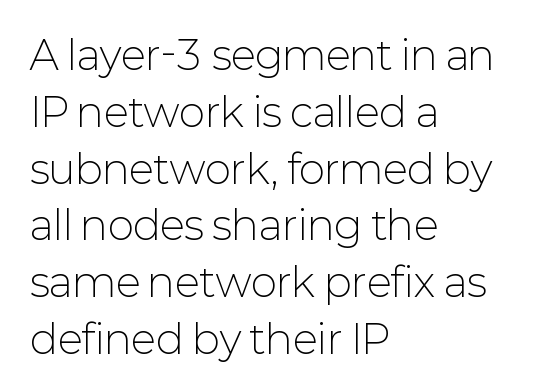
{"serif": "no", "italic": "no", "bold": "no", "weight": "light", "width": "normal", "stroke_contrast": "low", "x_height": "medium", "monospaced": "no", "underline": "no", "align": "left", "line_spacing": "normal", "line_spacing_ratio": 1.42, "letter_spacing": "normal", "letter_spacing_em": 0.0, "glyph_px": 40}
